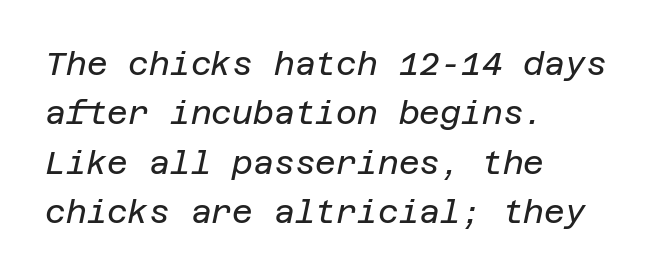
Q: Is the text bold? A: No.
Q: Is the text italic (slanted)? A: Yes, it leans right by about 12 degrees.
Q: Is the text underlined? A: No.
Q: How is the paragraph aligned? A: Left-aligned.
Q: Is the spacing between letters normal or unusually wide? A: Normal.
Q: Is the spacing between lines tight, normal or loose? A: Normal.
Q: Width (condensed, normal, or wide)? A: Normal.
Q: Stroke contrast? A: Low.
Q: x-height? A: Large.
